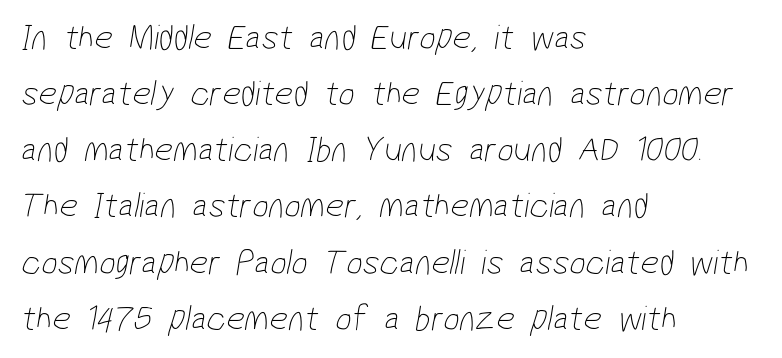
{"serif": "no", "bold": "no", "weight": "thin", "width": "condensed", "stroke_contrast": "low", "x_height": "medium", "monospaced": "no", "underline": "no", "align": "left", "line_spacing": "normal", "line_spacing_ratio": 1.56, "letter_spacing": "normal", "letter_spacing_em": 0.0, "glyph_px": 36}
